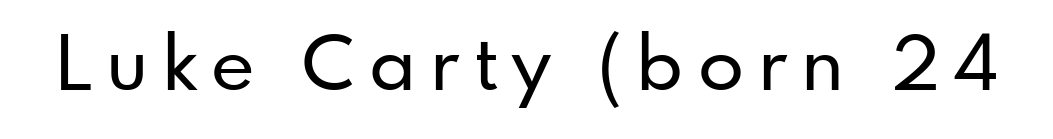
Q: Is the text italic (slanted)? A: No, it is upright.
Q: Is the typeface a serif or a sans-serif typeface? A: Sans-serif.
Q: Is the text underlined? A: No.
Q: Width (condensed, normal, or wide)? A: Normal.
Q: Stroke contrast? A: Low.
Q: x-height? A: Small.
Q: Monospaced? A: No.
